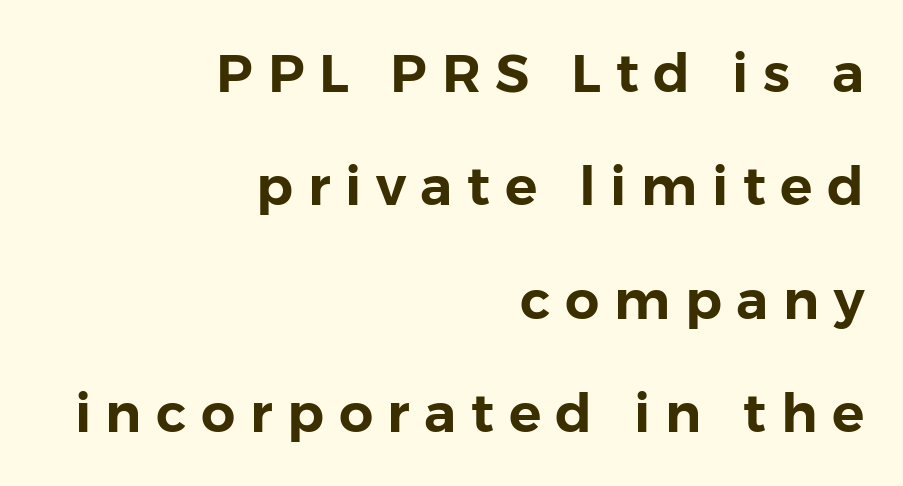
Q: Is the text italic (slanted)? A: No, it is upright.
Q: Is the typeface a serif or a sans-serif typeface? A: Sans-serif.
Q: Is the text underlined? A: No.
Q: How is the paragraph aligned? A: Right-aligned.
Q: Is the spacing between letters normal or unusually wide? A: Unusually wide.
Q: Is the spacing between lines tight, normal or loose? A: Loose.
Q: Width (condensed, normal, or wide)? A: Normal.
Q: Stroke contrast? A: Low.
Q: x-height? A: Medium.
Q: Monospaced? A: No.
